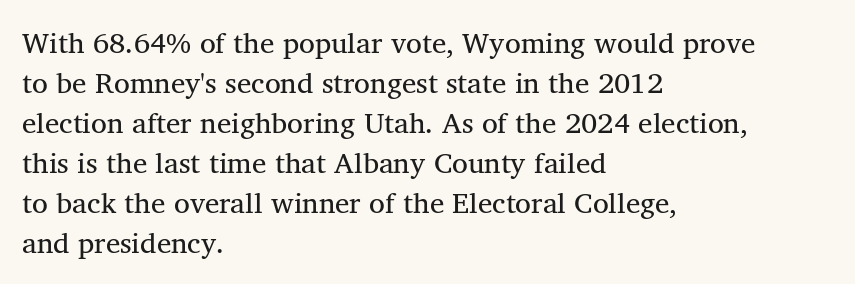
{"serif": "yes", "italic": "no", "bold": "no", "weight": "regular", "width": "normal", "stroke_contrast": "medium", "x_height": "medium", "monospaced": "no", "underline": "no", "align": "left", "line_spacing": "normal", "line_spacing_ratio": 1.38, "letter_spacing": "normal", "letter_spacing_em": 0.0, "glyph_px": 29}
